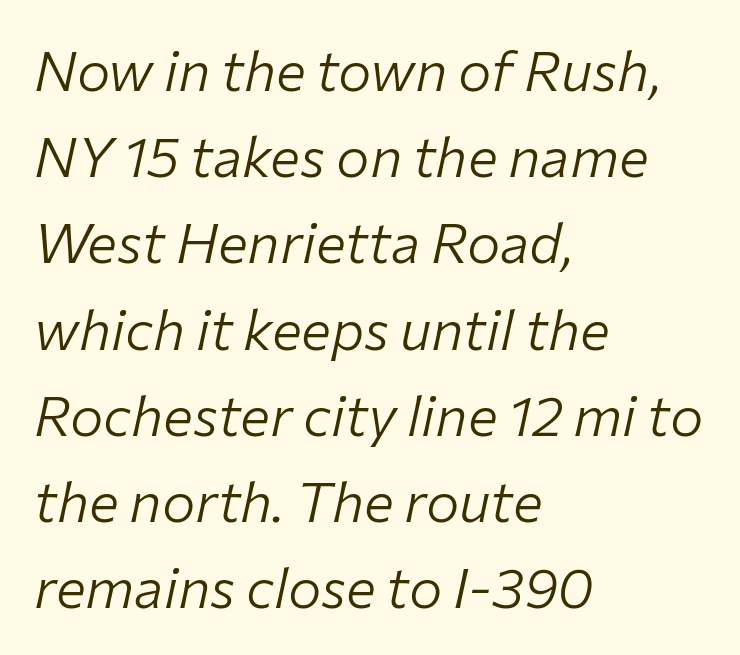
The image shows 56 px light type, italic (leaning right); set left-aligned, normal line spacing (1.54x), normal letter spacing, not underlined; low stroke contrast and a medium x-height.
